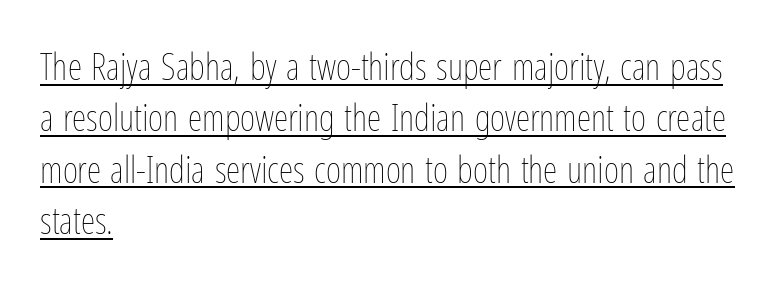
Q: Is the text bold? A: No.
Q: Is the text italic (slanted)? A: No, it is upright.
Q: Is the text underlined? A: Yes.
Q: How is the paragraph aligned? A: Left-aligned.
Q: Is the spacing between letters normal or unusually wide? A: Normal.
Q: Is the spacing between lines tight, normal or loose? A: Normal.
Q: Width (condensed, normal, or wide)? A: Condensed.
Q: Stroke contrast? A: Low.
Q: x-height? A: Medium.
Q: Monospaced? A: No.
